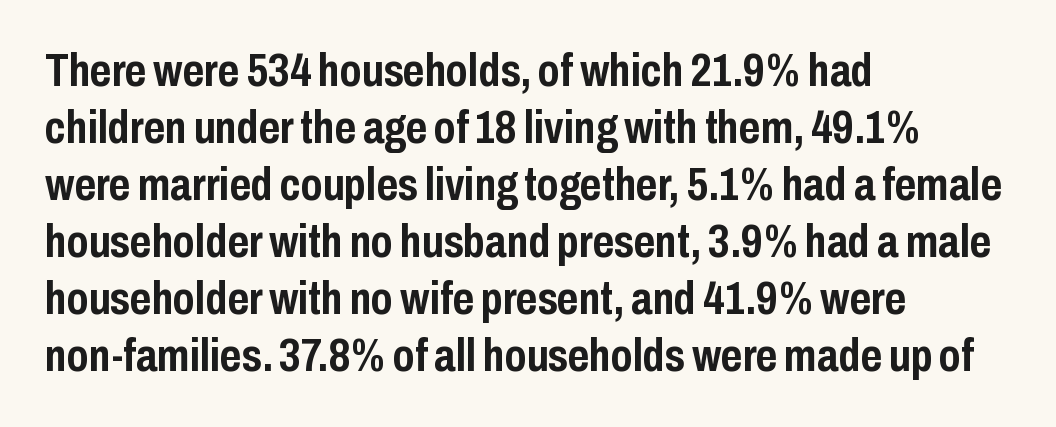
Has an underline been added? It has not. Notice how the passage keeps a crisp vertical edge on the left only. Note the varied advance widths — an 'i' is clearly narrower than an 'm'. You can tell it's not italic because the verticals are truly vertical. Check where the strokes stop: nothing finishes them off — pure sans.
